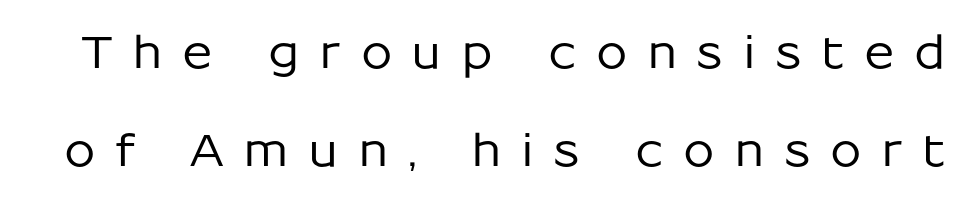
{"serif": "no", "italic": "no", "width": "normal", "stroke_contrast": "low", "x_height": "medium", "monospaced": "no", "underline": "no", "line_spacing": "loose", "line_spacing_ratio": 2.17, "letter_spacing": "wide", "letter_spacing_em": 0.43, "glyph_px": 45}
